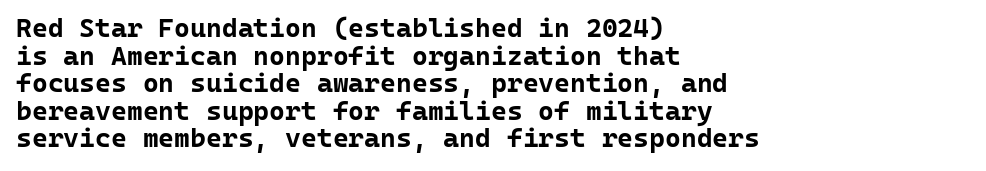
Underlining? Definitely not there. Characters follow at the spacing the type designer built in. Honestly, the rows look squashed on top of each other. Typeset ragged right — the left edge is the straight one. Nope, not italic — everything's standing straight. Summary of weight: heavy, a full bold.
